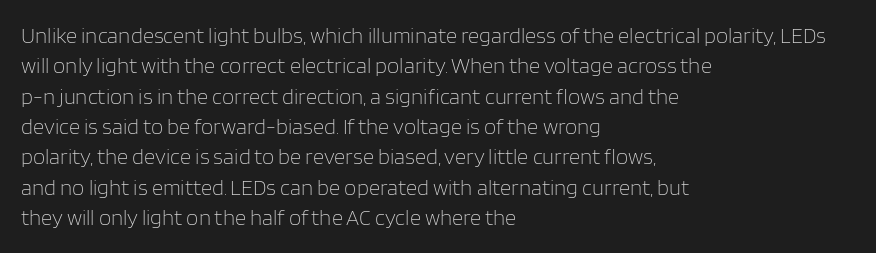
{"italic": "no", "bold": "no", "underline": "no", "align": "left", "line_spacing": "normal", "line_spacing_ratio": 1.38, "letter_spacing": "normal", "letter_spacing_em": 0.0, "glyph_px": 22}
